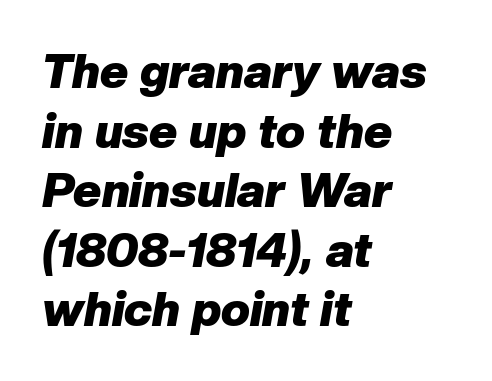
{"italic": "yes", "lean": "right", "slant_degrees": 10, "bold": "yes", "weight": "heavy", "width": "normal", "stroke_contrast": "low", "x_height": "medium", "monospaced": "no", "underline": "no", "align": "left", "line_spacing_ratio": 1.24, "letter_spacing": "normal", "letter_spacing_em": 0.0, "glyph_px": 48}
